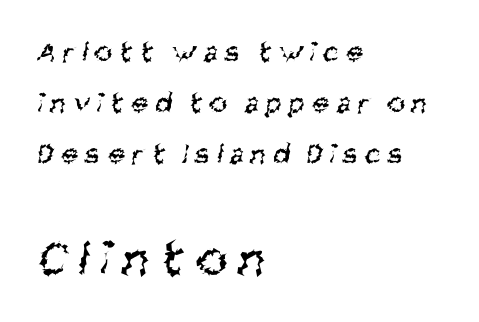
Q: Is the text bold? A: No.
Q: Is the typeface a serif or a sans-serif typeface? A: Sans-serif.
Q: Is the text underlined? A: No.
Q: How is the paragraph aligned? A: Left-aligned.
Q: Is the spacing between letters normal or unusually wide? A: Unusually wide.
Q: Is the spacing between lines tight, normal or loose? A: Normal.
Q: Which block of text is set in a larger size, the first (top) or the second (bottom)? A: The second (bottom) one.
Q: Width (condensed, normal, or wide)? A: Condensed.
Q: Stroke contrast? A: Medium.
Q: x-height? A: Large.
Q: Monospaced? A: No.
